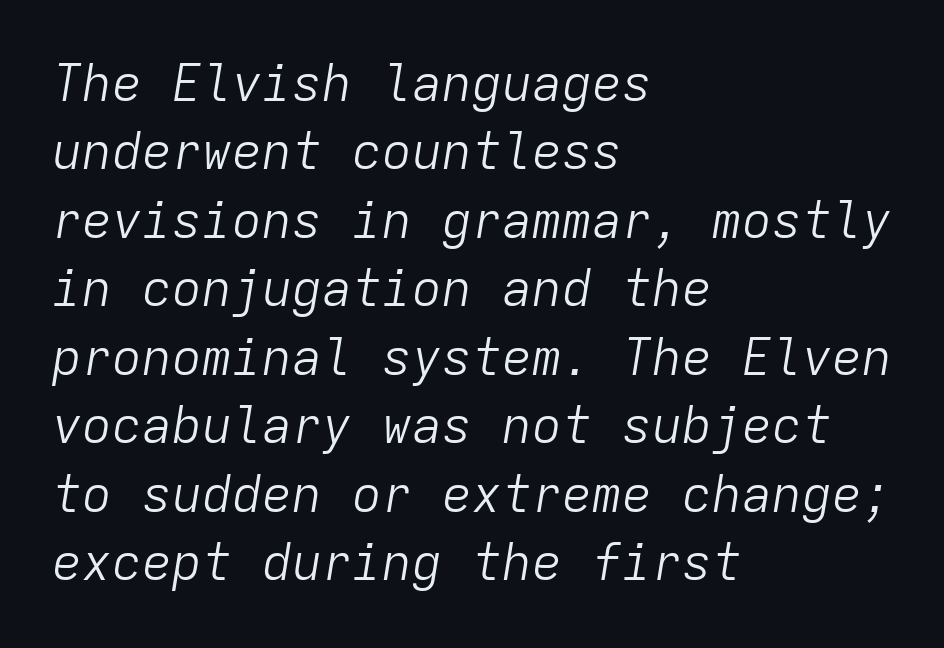
The image shows 50 px light type, italic (leaning right), monospaced; set left-aligned, normal line spacing (1.37x), normal letter spacing, not underlined; low stroke contrast and a medium x-height.
